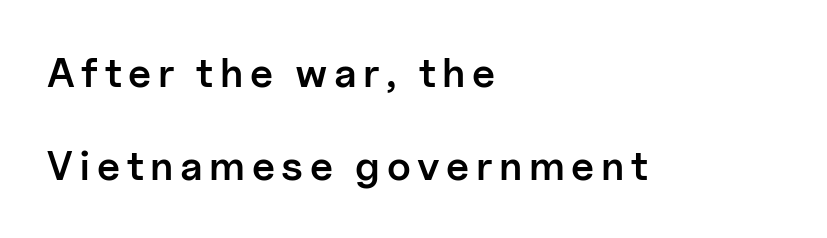
{"serif": "no", "italic": "no", "bold": "semi", "weight": "semibold", "width": "normal", "stroke_contrast": "low", "x_height": "medium", "monospaced": "no", "underline": "no", "align": "left", "line_spacing": "loose", "line_spacing_ratio": 2.28, "glyph_px": 41}
